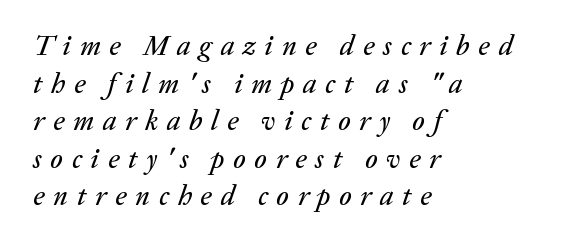
{"italic": "yes", "lean": "right", "slant_degrees": 20, "width": "normal", "stroke_contrast": "low", "x_height": "medium", "monospaced": "no", "underline": "no", "align": "left", "line_spacing": "normal", "line_spacing_ratio": 1.34, "letter_spacing": "wide", "letter_spacing_em": 0.31, "glyph_px": 28}
